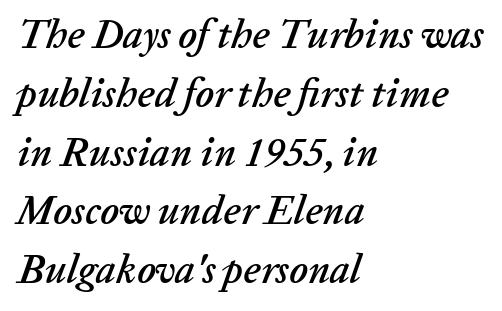
Proportional: the letters do not fall into vertical columns. Clear beneath every line of the passage. The passage shown leans; its letterforms are oblique. This block has exactly the height ordinary leading produces. What stands out about the letter spacing? Nothing — it is the standard amount.
